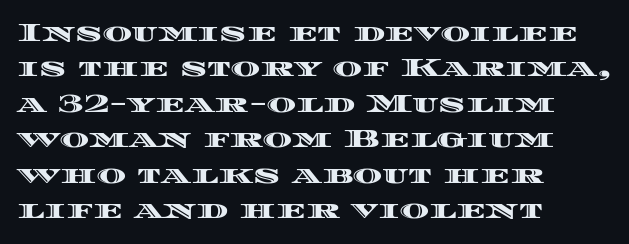
The line texture is even and compact thanks to regular tracking. Glance below the letters and you will spot only blank space. It's the straight-up-and-down kind of type. Each line starts at the same left margin while the right side varies. Reading down the column, the eye jumps a familiar distance to each next line.
